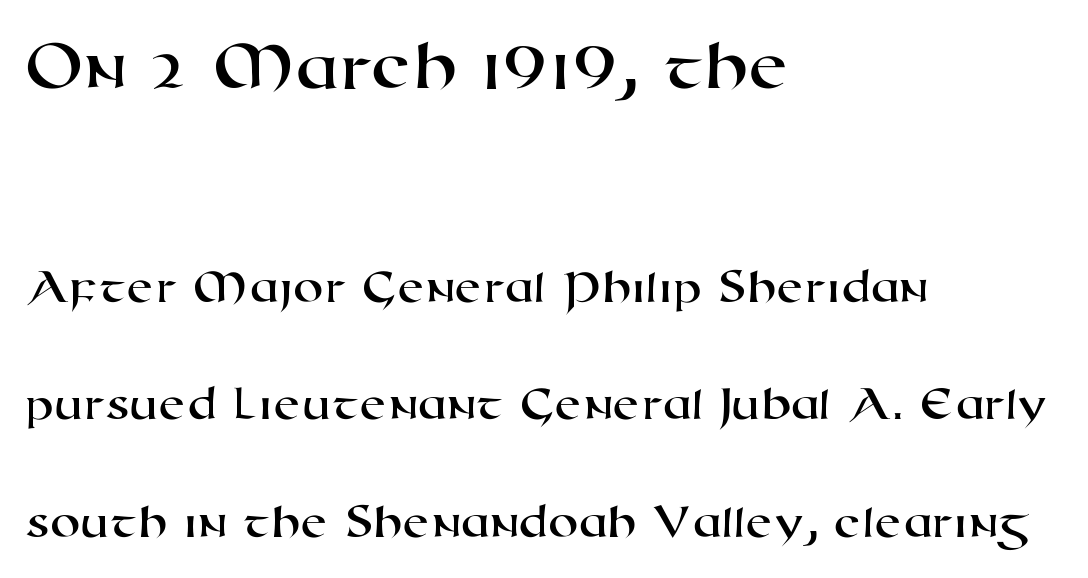
Q: Is the typeface a serif or a sans-serif typeface? A: Sans-serif.
Q: Is the text underlined? A: No.
Q: How is the paragraph aligned? A: Left-aligned.
Q: Is the spacing between letters normal or unusually wide? A: Normal.
Q: Is the spacing between lines tight, normal or loose? A: Loose.
Q: Which block of text is set in a larger size, the first (top) or the second (bottom)? A: The first (top) one.
Q: Width (condensed, normal, or wide)? A: Wide.
Q: Stroke contrast? A: High.
Q: x-height? A: Medium.
Q: Monospaced? A: No.
